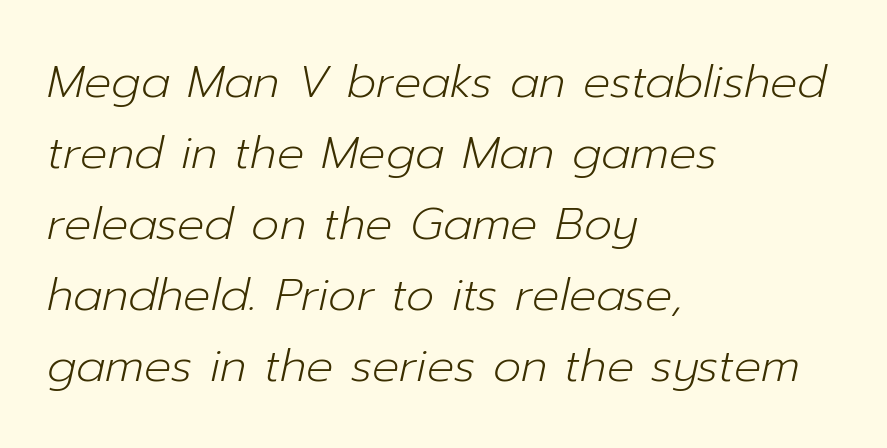
Looks like regular typesetting: each glyph gets only the width it needs. Stroke mass is kept to a normal reading level or below. Reading down the column, the eye jumps a familiar distance to each next line. The glyphs are unaccompanied by any horizontal stroke below them.
